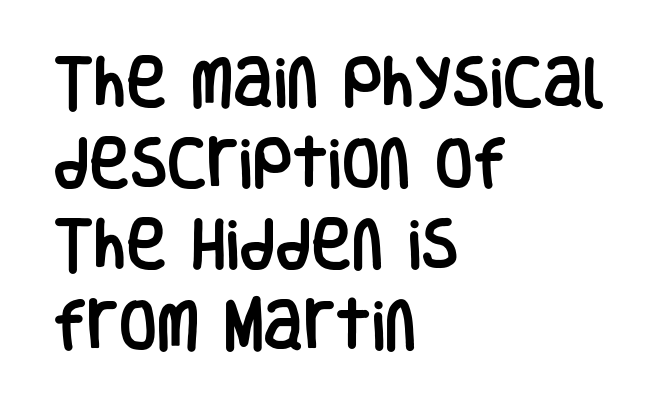
The space beneath each line is pristine and unruled. Looks like regular typesetting: each glyph gets only the width it needs. Regarding serifs, this sample does without them. The line texture is even and compact thanks to regular tracking.
